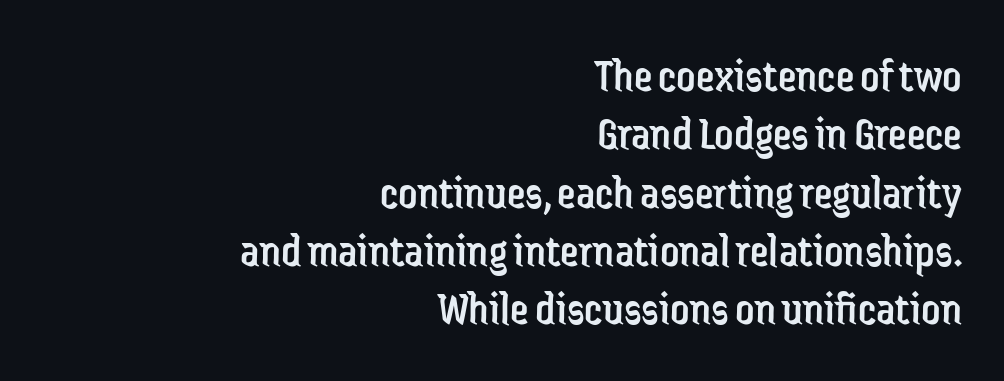
Q: Is the text bold? A: No.
Q: Is the text italic (slanted)? A: No, it is upright.
Q: Is the typeface a serif or a sans-serif typeface? A: Sans-serif.
Q: Is the text underlined? A: No.
Q: How is the paragraph aligned? A: Right-aligned.
Q: Is the spacing between letters normal or unusually wide? A: Normal.
Q: Width (condensed, normal, or wide)? A: Condensed.
Q: Stroke contrast? A: Low.
Q: x-height? A: Medium.
Q: Monospaced? A: No.
